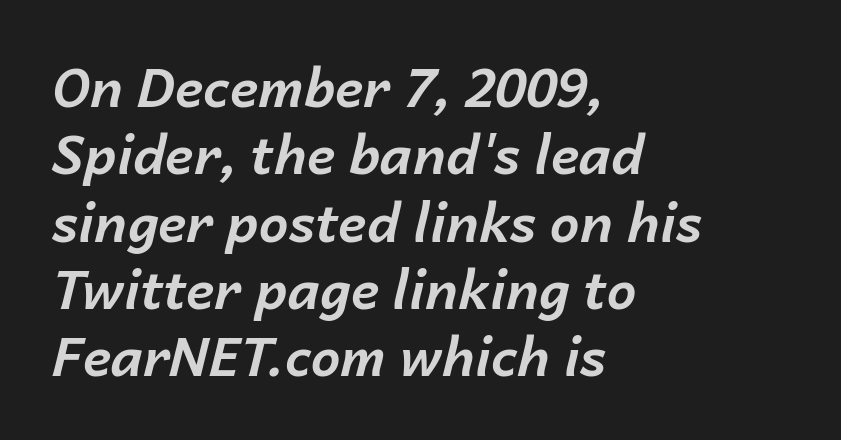
Its strokes are broad and dark, the hallmark of bold type. Leftover space on each line is placed entirely after the last word. The rendering keeps characters at their native spacing. If you measured baseline to baseline, you'd find a middling distance. Honestly, there is no underline to notice here at all. In terms of posture, this sample is oblique.
